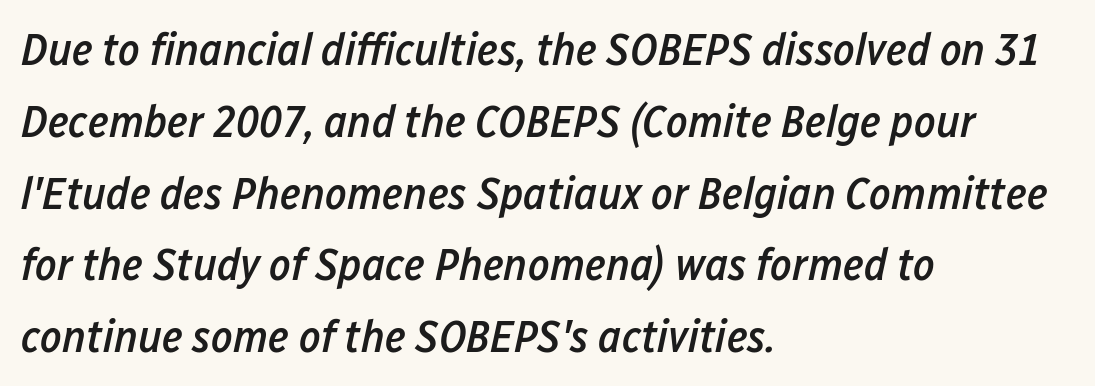
The image shows 46 px semibold, condensed type, italic (leaning right); set left-aligned, normal line spacing (1.56x), normal letter spacing, not underlined; low stroke contrast and a medium x-height.
